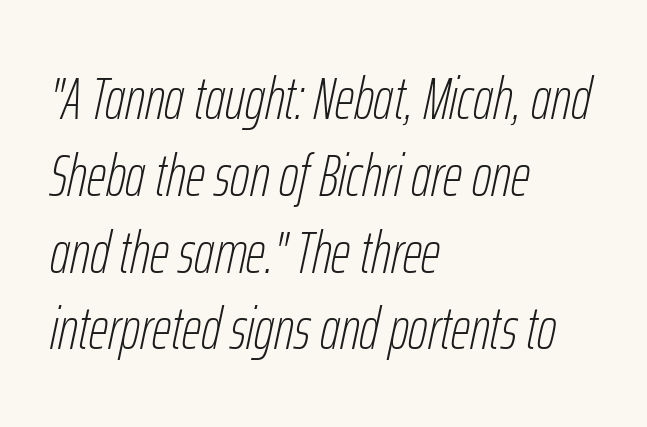
Q: Is the text bold? A: No.
Q: Is the text italic (slanted)? A: Yes, it leans right by about 12 degrees.
Q: Is the text underlined? A: No.
Q: How is the paragraph aligned? A: Left-aligned.
Q: Is the spacing between letters normal or unusually wide? A: Normal.
Q: Is the spacing between lines tight, normal or loose? A: Normal.
Q: Width (condensed, normal, or wide)? A: Condensed.
Q: Stroke contrast? A: Low.
Q: x-height? A: Medium.
Q: Monospaced? A: No.
